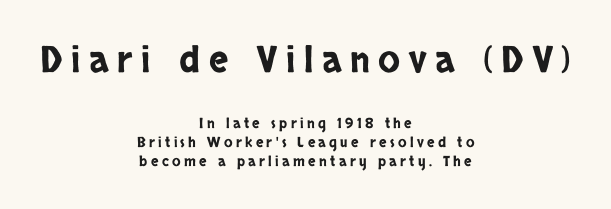
Q: Is the text italic (slanted)? A: No, it is upright.
Q: Is the typeface a serif or a sans-serif typeface? A: Sans-serif.
Q: Is the text underlined? A: No.
Q: How is the paragraph aligned? A: Centered.
Q: Is the spacing between letters normal or unusually wide? A: Unusually wide.
Q: Is the spacing between lines tight, normal or loose? A: Normal.
Q: Which block of text is set in a larger size, the first (top) or the second (bottom)? A: The first (top) one.
Q: Width (condensed, normal, or wide)? A: Condensed.
Q: Stroke contrast? A: Low.
Q: x-height? A: Large.
Q: Monospaced? A: No.
